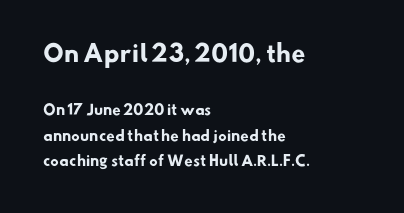
Q: Is the text bold? A: Yes.
Q: Is the text underlined? A: No.
Q: How is the paragraph aligned? A: Left-aligned.
Q: Is the spacing between letters normal or unusually wide? A: Normal.
Q: Which block of text is set in a larger size, the first (top) or the second (bottom)? A: The first (top) one.
